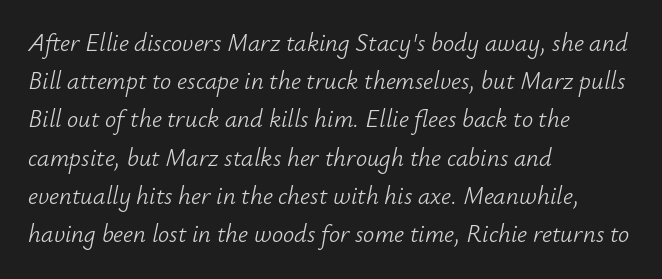
The image shows 25 px text type, italic (leaning right); set left-aligned, normal line spacing (1.53x), normal letter spacing, not underlined.
